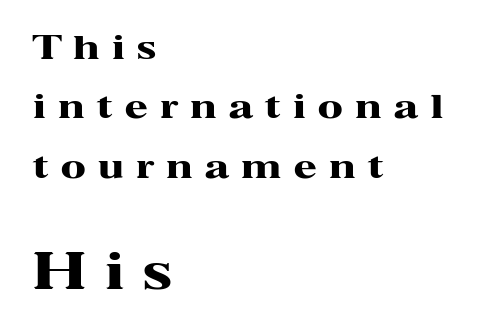
The image shows 50 px heavy, wide serif type, upright; set left-aligned, line spacing 1.8x, unusually wide letter spacing (+0.38 em), not underlined; the second (bottom) block is 1.52x larger; high stroke contrast and a medium x-height.
